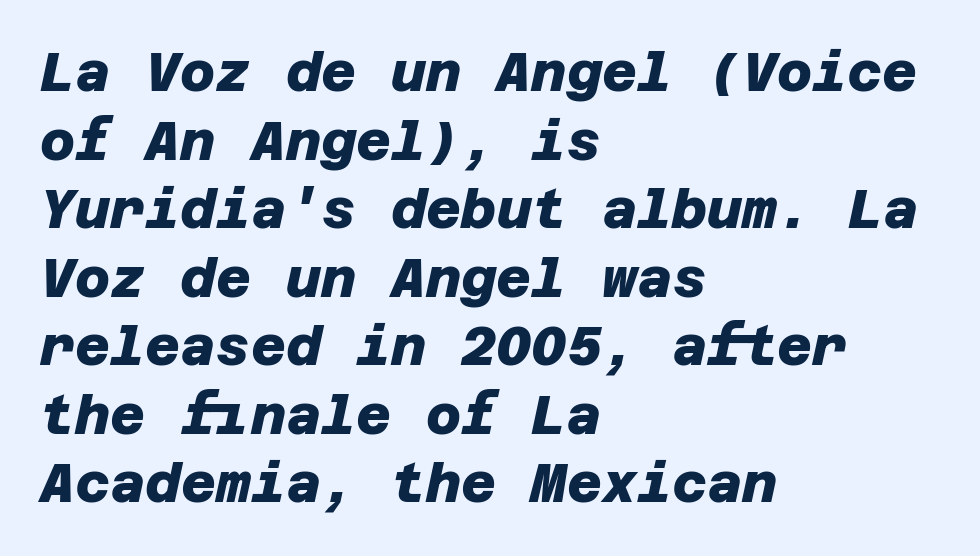
The image shows 54 px heavy sans-serif type; set left-aligned, normal line spacing (1.27x), normal letter spacing, not underlined; low stroke contrast and a large x-height.
